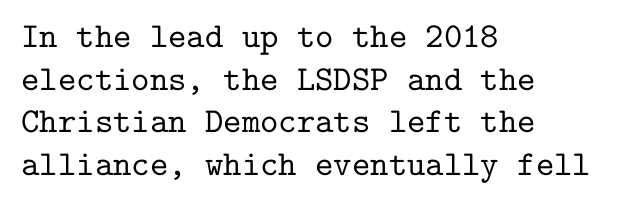
The image shows 35 px serif type, upright, monospaced; set left-aligned, line spacing 1.22x, normal letter spacing, not underlined; low stroke contrast and a medium x-height.
